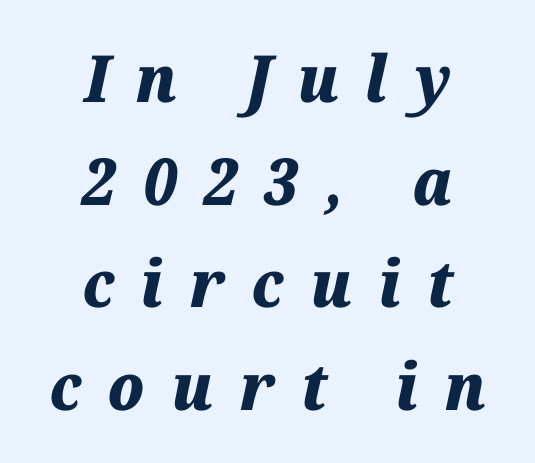
Q: Is the text bold? A: Yes.
Q: Is the text italic (slanted)? A: Yes, it leans right by about 12 degrees.
Q: Is the text underlined? A: No.
Q: How is the paragraph aligned? A: Centered.
Q: Is the spacing between letters normal or unusually wide? A: Unusually wide.
Q: Is the spacing between lines tight, normal or loose? A: Normal.
Q: Width (condensed, normal, or wide)? A: Normal.
Q: Stroke contrast? A: Medium.
Q: x-height? A: Medium.
Q: Monospaced? A: No.
